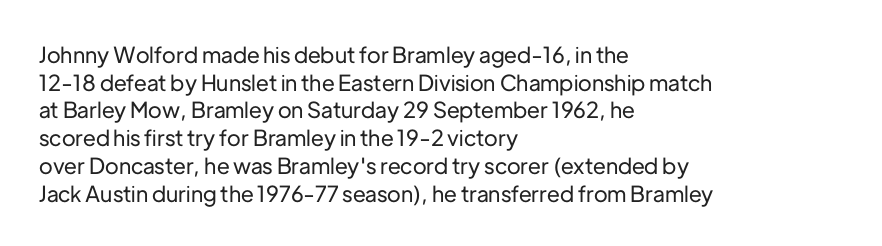
Regarding leading, the lines here are spaced in the standard way. The space beneath each line is pristine and unruled. Tracking value appears to be zero — textbook default spacing. The setting favours the left margin, as ordinary paragraphs usually do.
